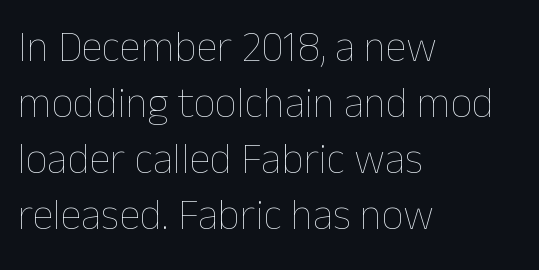
The cut favours lightness, reaching ordinary text weight at its darkest. Regarding leading, the lines here are spaced in the standard way. Ascenders rise straight up at ninety degrees. This sample has the flowing, uneven cadence of proportional lettering. The lines are quadded left. Only glyphs here, with clear space below each row.
